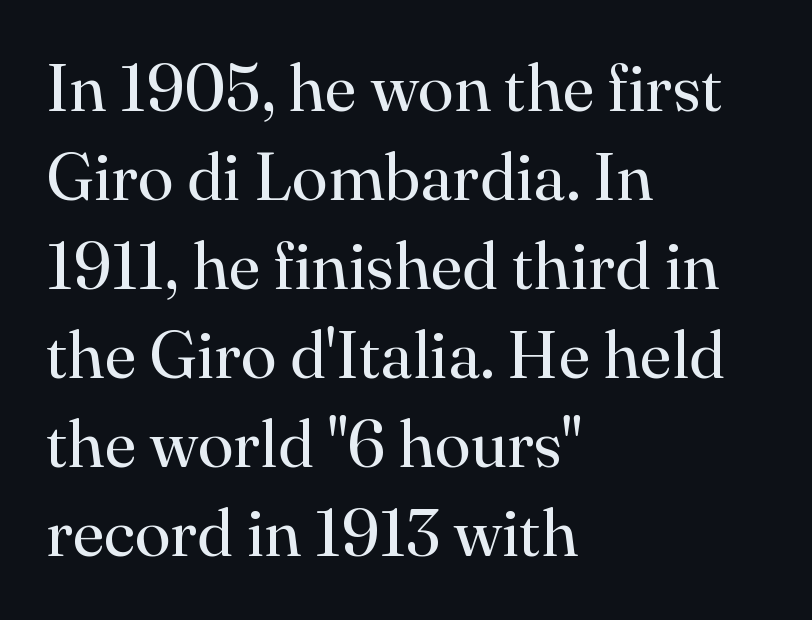
Q: Is the text bold? A: No.
Q: Is the text italic (slanted)? A: No, it is upright.
Q: Is the typeface a serif or a sans-serif typeface? A: Serif.
Q: Is the text underlined? A: No.
Q: How is the paragraph aligned? A: Left-aligned.
Q: Is the spacing between letters normal or unusually wide? A: Normal.
Q: Is the spacing between lines tight, normal or loose? A: Normal.
Q: Width (condensed, normal, or wide)? A: Normal.
Q: Stroke contrast? A: High.
Q: x-height? A: Small.
Q: Monospaced? A: No.
